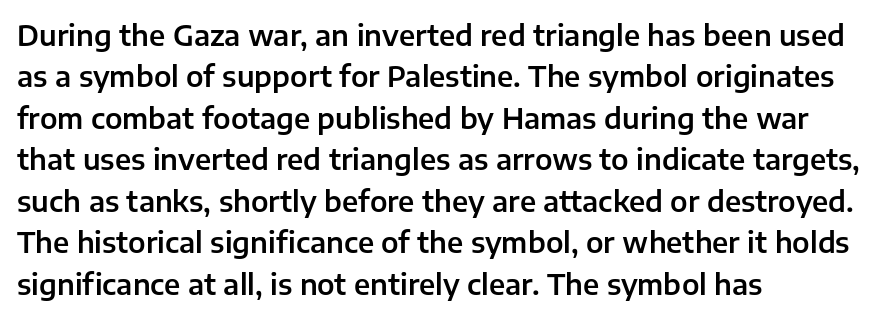
{"serif": "no", "italic": "no", "width": "normal", "stroke_contrast": "low", "x_height": "medium", "monospaced": "no", "underline": "no", "align": "left", "line_spacing": "normal", "line_spacing_ratio": 1.48, "letter_spacing": "normal", "letter_spacing_em": 0.0, "glyph_px": 28}
